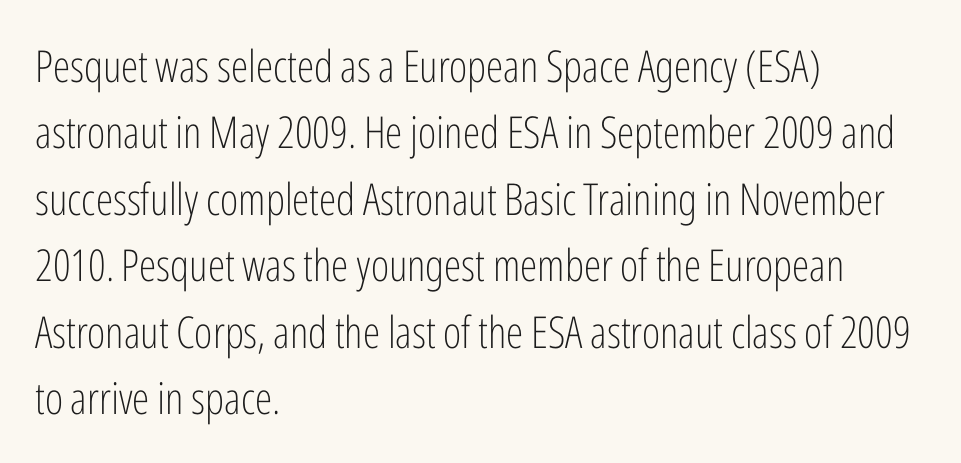
{"serif": "no", "italic": "no", "bold": "no", "weight": "light", "width": "condensed", "stroke_contrast": "low", "x_height": "medium", "monospaced": "no", "underline": "no", "align": "left", "line_spacing": "normal", "line_spacing_ratio": 1.51, "letter_spacing": "normal", "letter_spacing_em": 0.0, "glyph_px": 44}
